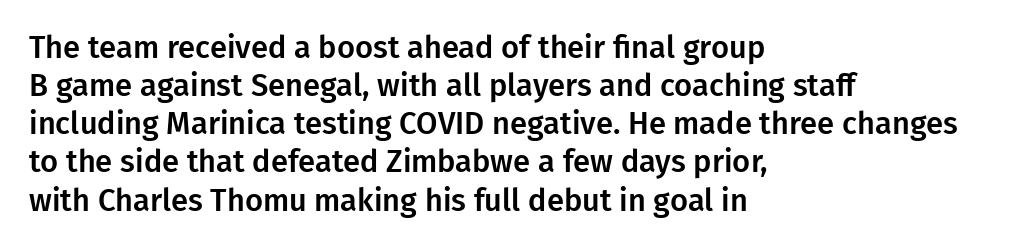
{"serif": "no", "italic": "no", "width": "normal", "stroke_contrast": "low", "x_height": "medium", "monospaced": "no", "underline": "no", "align": "left", "line_spacing_ratio": 1.23, "letter_spacing": "normal", "letter_spacing_em": 0.0, "glyph_px": 31}
